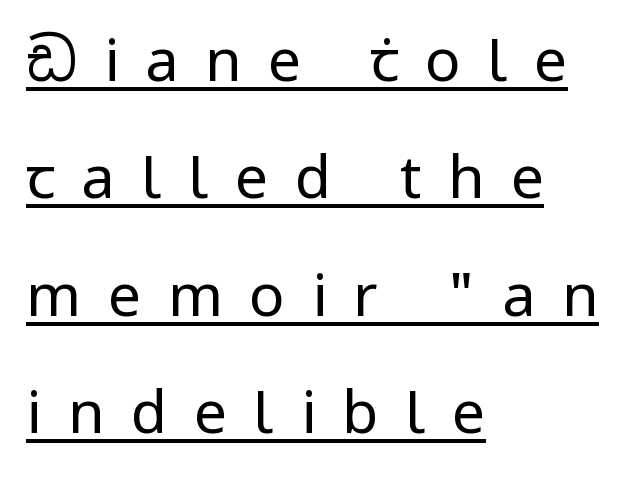
Visually the block forms a straight wall on the left and a jagged coastline on the right. There is plenty of visible air inserted between adjacent glyphs. Unlike italic type, these characters show no tilt at all. This reads as an unemphasized weight, regular at the heaviest.
